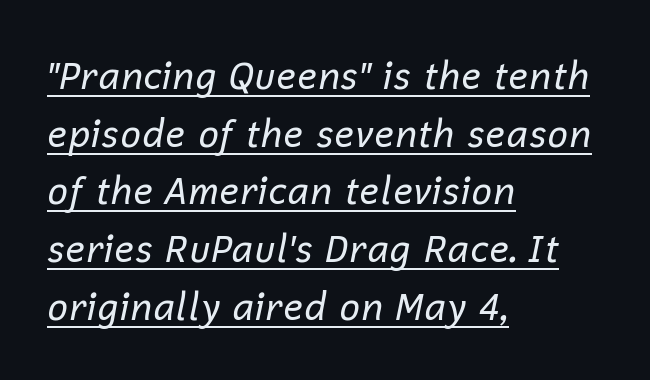
Standard letterfit; no display-style spreading of the glyphs. Is this a heavy cut? Hardly; it is regular or lighter. The string is rendered with underlining switched on. Slanted lettering throughout.
